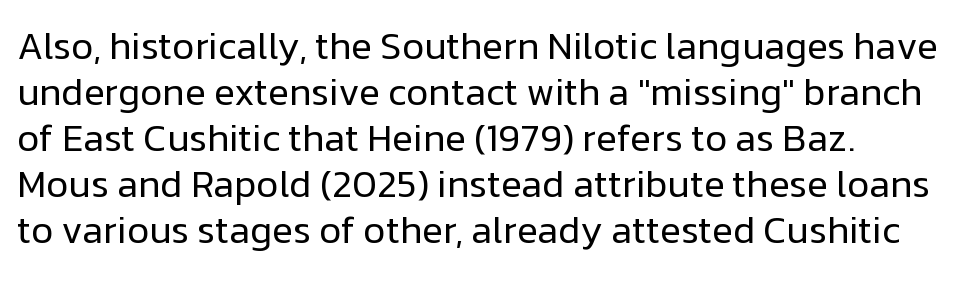
{"serif": "no", "italic": "no", "bold": "no", "weight": "regular", "width": "normal", "stroke_contrast": "low", "x_height": "medium", "monospaced": "no", "underline": "no", "line_spacing_ratio": 1.21, "letter_spacing": "normal", "letter_spacing_em": 0.0, "glyph_px": 38}
